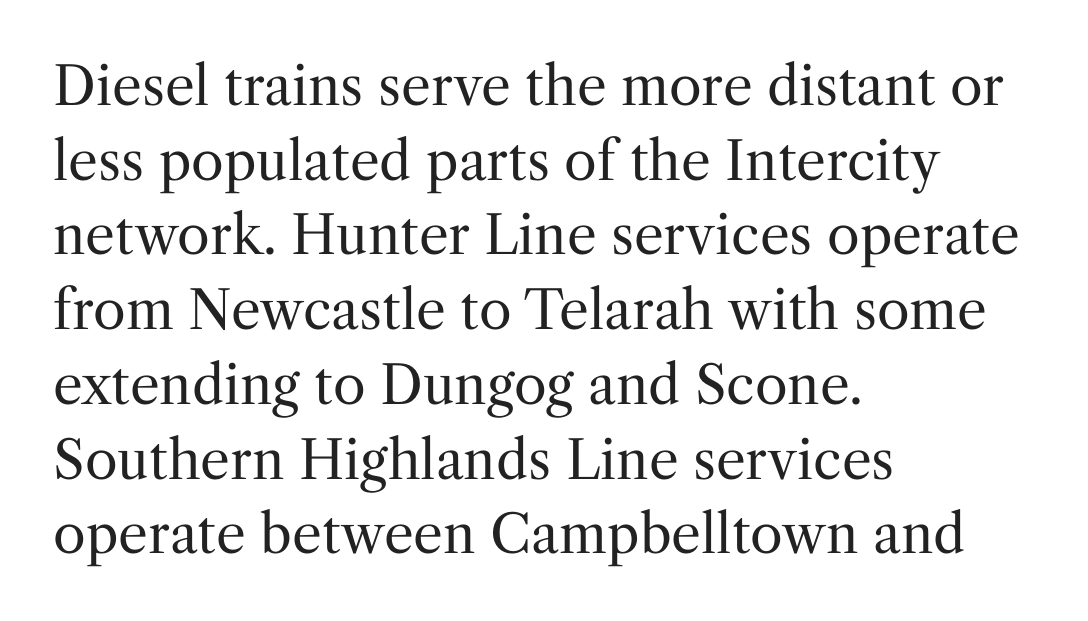
Q: Is the text bold? A: No.
Q: Is the text italic (slanted)? A: No, it is upright.
Q: Is the typeface a serif or a sans-serif typeface? A: Serif.
Q: Is the text underlined? A: No.
Q: How is the paragraph aligned? A: Left-aligned.
Q: Is the spacing between letters normal or unusually wide? A: Normal.
Q: Is the spacing between lines tight, normal or loose? A: Normal.
Q: Width (condensed, normal, or wide)? A: Normal.
Q: Stroke contrast? A: Medium.
Q: x-height? A: Medium.
Q: Monospaced? A: No.
